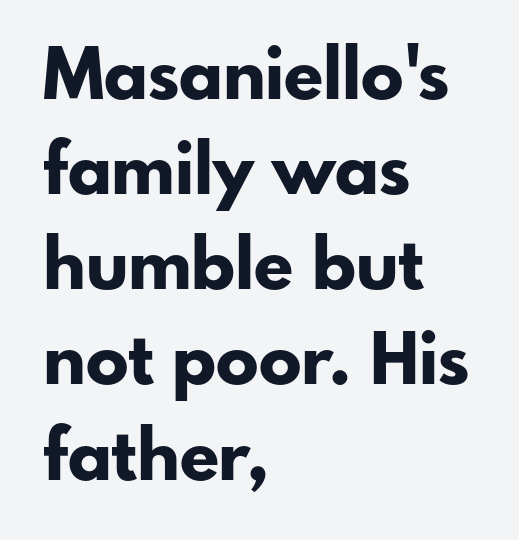
The image shows 71 px bold sans-serif type, upright; set left-aligned, normal line spacing (1.34x), normal letter spacing, not underlined; low stroke contrast and a small x-height.
